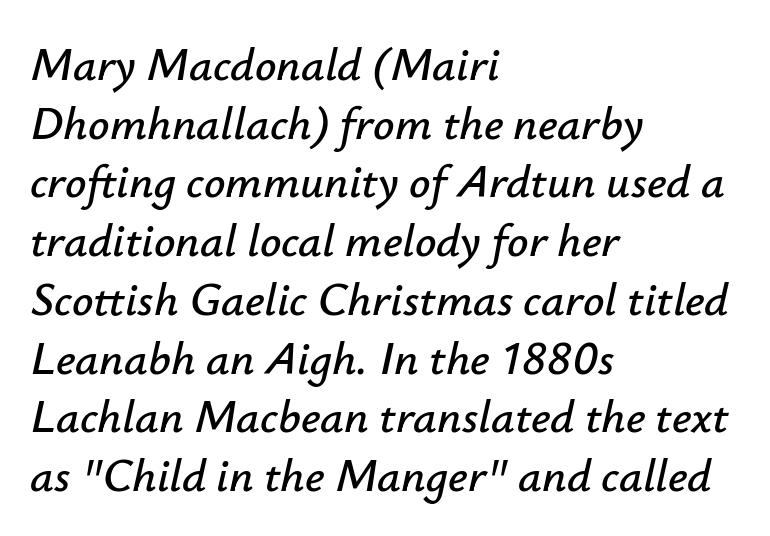
The image shows 47 px text type, italic (leaning right); set left-aligned, normal line spacing (1.25x), normal letter spacing, not underlined; low stroke contrast and a small x-height.
